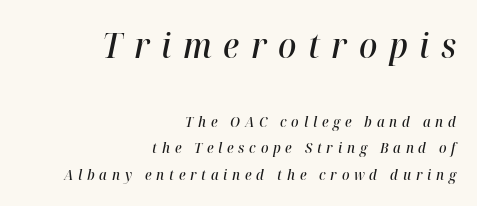
The image shows 34 px semibold type, italic (leaning right); set right-aligned, line spacing 1.88x, unusually wide letter spacing (+0.34 em), not underlined; the first (top) block is 2.43x larger; high stroke contrast and a medium x-height.
